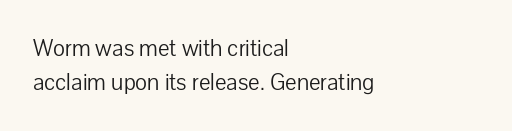
The vertical gap from one line to the next is medium. These lines were composed using upright roman letters. Horizontal alignment here is leftward, the default for most running prose. The gaps between neighbouring characters are ordinary and unremarkable. Weight: regular or lighter.
